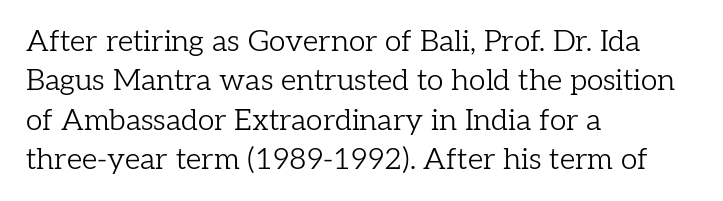
Words float on clear page, feet unadorned. This rendering employs a face with finishing strokes, i.e., a serif. The passage shown is not bold in any degree. Between one letter and the next there's only the usual sliver of space.
